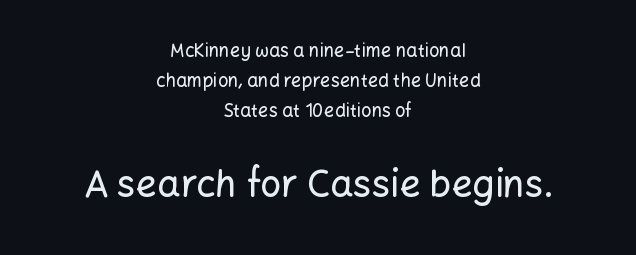
{"serif": "no", "italic": "no", "width": "normal", "stroke_contrast": "low", "x_height": "medium", "monospaced": "no", "underline": "no", "align": "center", "line_spacing": "normal", "line_spacing_ratio": 1.68, "letter_spacing": "normal", "letter_spacing_em": 0.0, "larger_block": "second", "size_ratio": 2.06, "glyph_px": 37}
